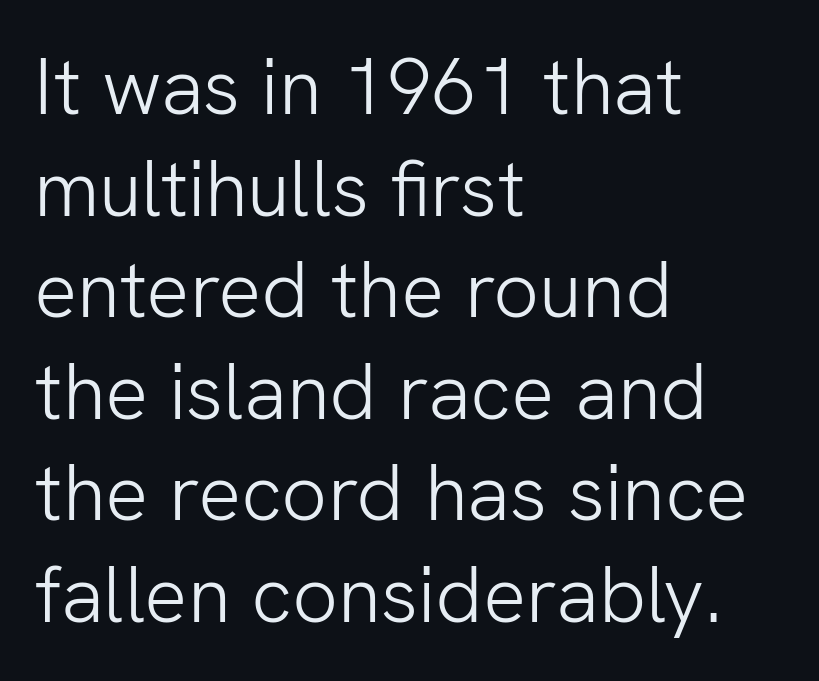
The image shows 80 px light sans-serif type, upright; set left-aligned, normal line spacing (1.27x), normal letter spacing, not underlined; low stroke contrast and a medium x-height.
